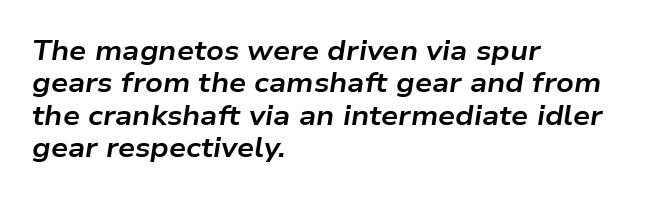
Q: Is the text bold? A: Yes.
Q: Is the text italic (slanted)? A: Yes, it leans right by about 9 degrees.
Q: Is the text underlined? A: No.
Q: How is the paragraph aligned? A: Left-aligned.
Q: Is the spacing between letters normal or unusually wide? A: Normal.
